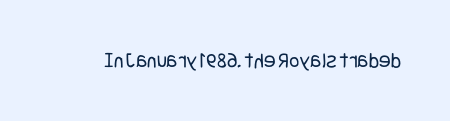
Q: Is the text bold? A: No.
Q: Is the text italic (slanted)? A: No, it is upright.
Q: Is the text underlined? A: No.
Q: Is the spacing between letters normal or unusually wide? A: Normal.
